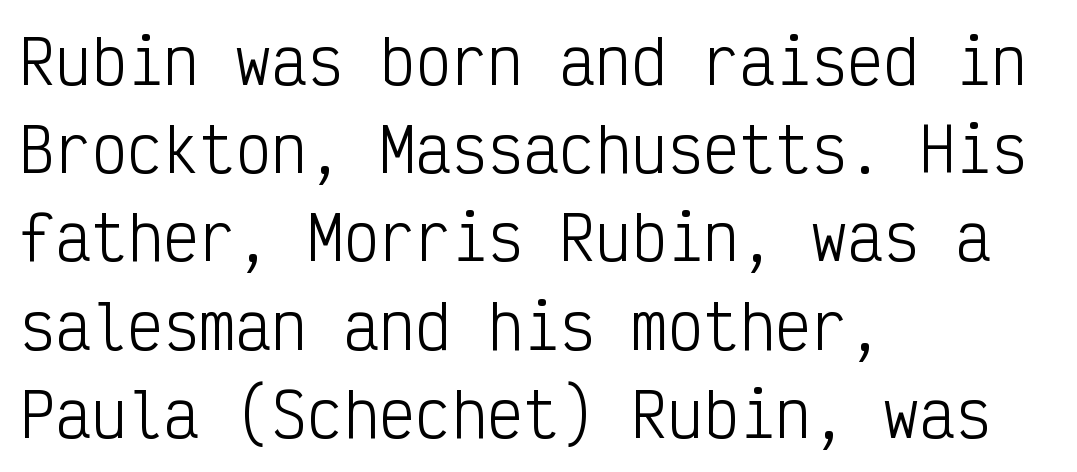
{"serif": "no", "italic": "no", "bold": "no", "weight": "light", "width": "condensed", "stroke_contrast": "low", "x_height": "medium", "monospaced": "yes", "underline": "no", "align": "left", "line_spacing": "normal", "line_spacing_ratio": 1.47, "letter_spacing": "normal", "letter_spacing_em": 0.0, "glyph_px": 60}
